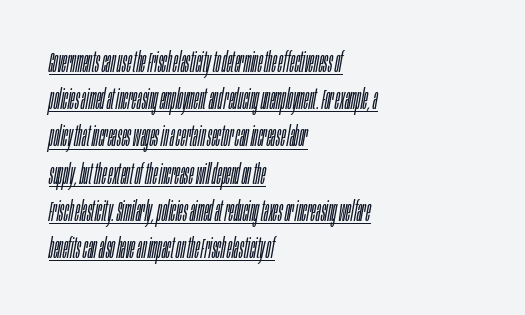
Q: Is the text bold? A: No.
Q: Is the text italic (slanted)? A: Yes, it leans right by about 10 degrees.
Q: Is the text underlined? A: Yes.
Q: How is the paragraph aligned? A: Left-aligned.
Q: Is the spacing between letters normal or unusually wide? A: Normal.
Q: Is the spacing between lines tight, normal or loose? A: Normal.
Q: Width (condensed, normal, or wide)? A: Condensed.
Q: Stroke contrast? A: Low.
Q: x-height? A: Large.
Q: Monospaced? A: No.
